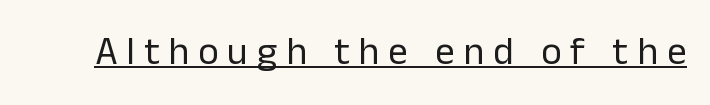
{"serif": "no", "italic": "no", "bold": "no", "weight": "regular", "width": "normal", "stroke_contrast": "low", "x_height": "medium", "monospaced": "no", "underline": "yes", "letter_spacing": "wide", "letter_spacing_em": 0.23, "glyph_px": 39}
